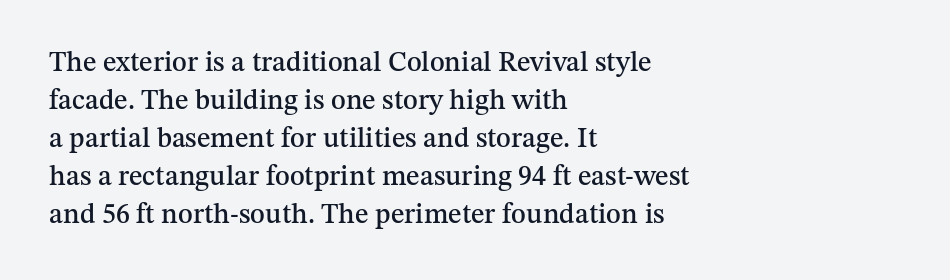
{"serif": "yes", "italic": "no", "width": "normal", "stroke_contrast": "medium", "x_height": "medium", "monospaced": "no", "underline": "no", "align": "left", "line_spacing": "normal", "line_spacing_ratio": 1.36, "letter_spacing": "normal", "letter_spacing_em": 0.0, "glyph_px": 28}
